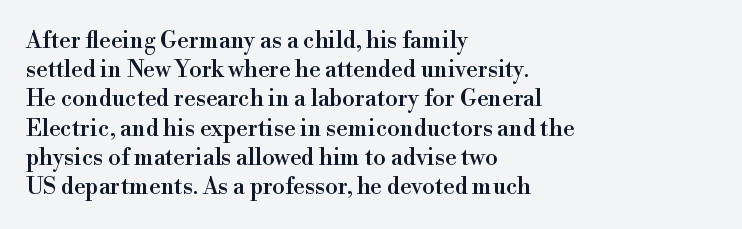
The image shows 23 px text type, upright; set left-aligned, normal line spacing (1.27x), normal letter spacing, not underlined.
